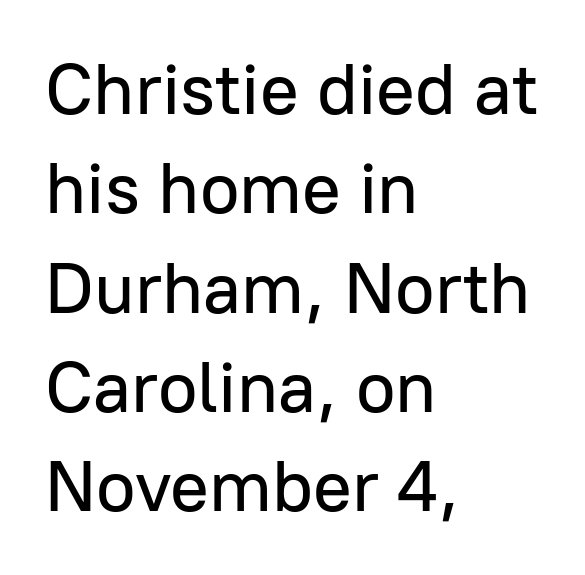
The image shows 72 px sans-serif type, upright; set left-aligned, normal line spacing (1.38x), normal letter spacing, not underlined; low stroke contrast and a medium x-height.
